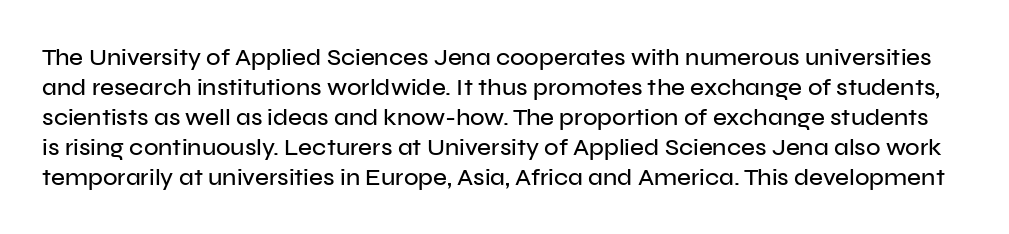
Q: Is the text italic (slanted)? A: No, it is upright.
Q: Is the text underlined? A: No.
Q: Is the spacing between letters normal or unusually wide? A: Normal.
Q: Is the spacing between lines tight, normal or loose? A: Normal.
